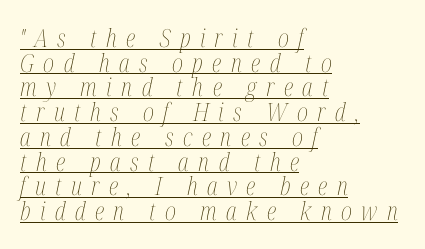
{"italic": "yes", "lean": "right", "slant_degrees": 12, "bold": "no", "underline": "yes", "align": "left", "line_spacing": "tight", "line_spacing_ratio": 0.99, "letter_spacing": "wide", "letter_spacing_em": 0.38, "glyph_px": 25}
